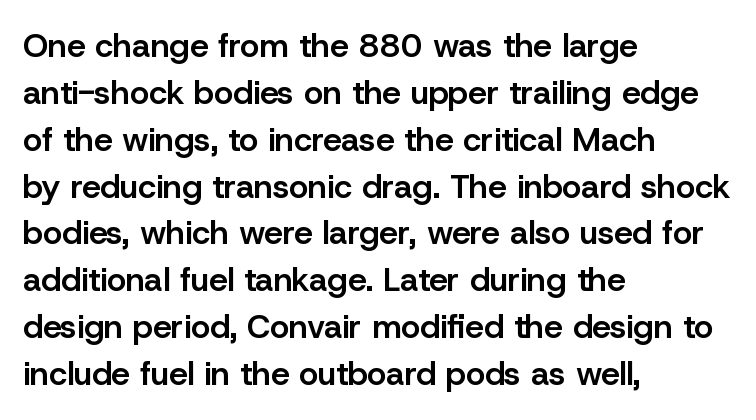
Q: Is the text bold? A: Semi-bold.
Q: Is the text italic (slanted)? A: No, it is upright.
Q: Is the typeface a serif or a sans-serif typeface? A: Sans-serif.
Q: Is the text underlined? A: No.
Q: How is the paragraph aligned? A: Left-aligned.
Q: Is the spacing between letters normal or unusually wide? A: Normal.
Q: Is the spacing between lines tight, normal or loose? A: Normal.
Q: Width (condensed, normal, or wide)? A: Normal.
Q: Stroke contrast? A: Low.
Q: x-height? A: Medium.
Q: Monospaced? A: No.
